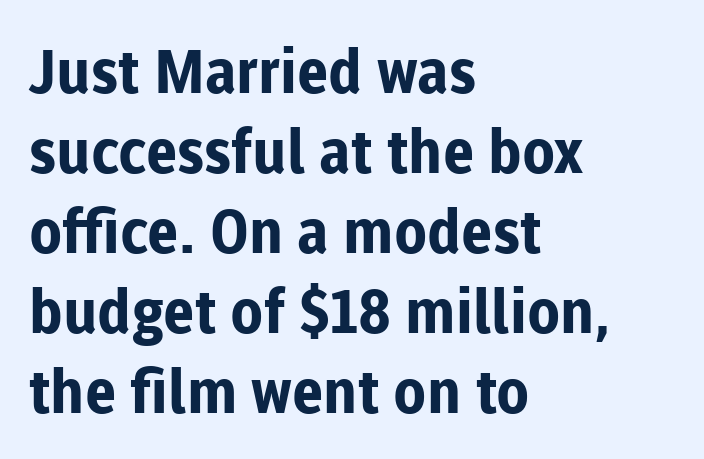
These lines are set flush left with a ragged right edge. Stroke terminals: plain, sans-serif. Glyph-to-glyph distance matches everyday printed text. Students, observe: this is what conventionally led text looks like.
